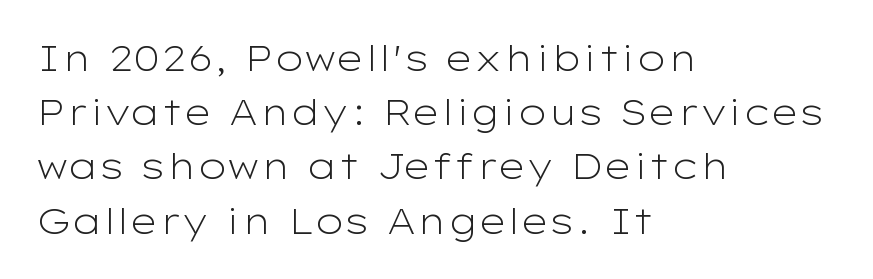
The zone under the glyphs is completely vacant. A typesetter would call this leading conventional body-copy spacing. Note the varied advance widths — an 'i' is clearly narrower than an 'm'. The rendering anchors every line to the left-hand side. The strokes carry an ordinary text weight at most.
